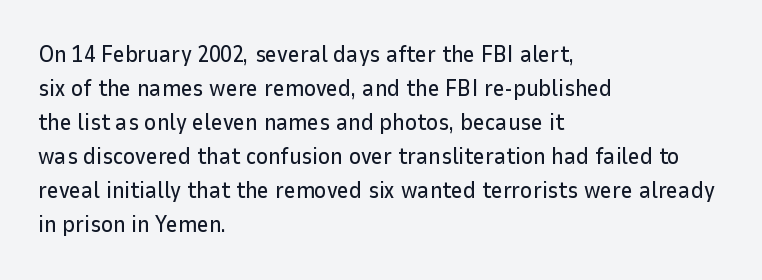
{"italic": "no", "underline": "no", "align": "left", "line_spacing": "normal", "line_spacing_ratio": 1.48, "letter_spacing": "normal", "letter_spacing_em": 0.0, "glyph_px": 23}
